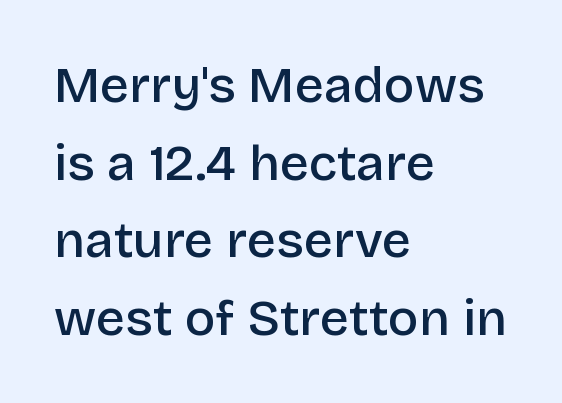
Honestly, there is no underline to notice here at all. Students, this is semibold: more ink than regular, less than bold. A typesetter would label this face a sans. How are the letters spaced? Ordinarily, with no added tracking.
